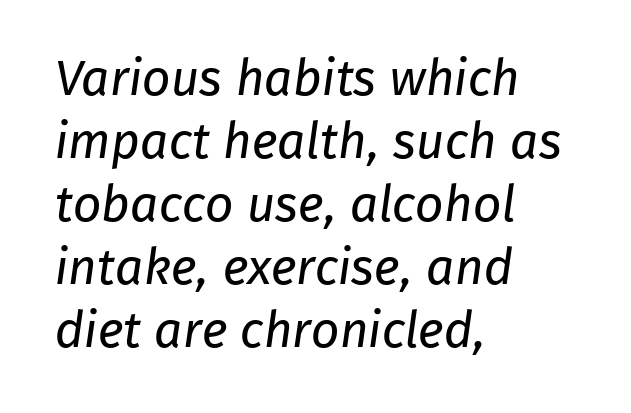
Q: Is the text bold? A: No.
Q: Is the typeface a serif or a sans-serif typeface? A: Sans-serif.
Q: Is the text underlined? A: No.
Q: How is the paragraph aligned? A: Left-aligned.
Q: Is the spacing between letters normal or unusually wide? A: Normal.
Q: Is the spacing between lines tight, normal or loose? A: Normal.
Q: Width (condensed, normal, or wide)? A: Normal.
Q: Stroke contrast? A: Low.
Q: x-height? A: Medium.
Q: Monospaced? A: No.
